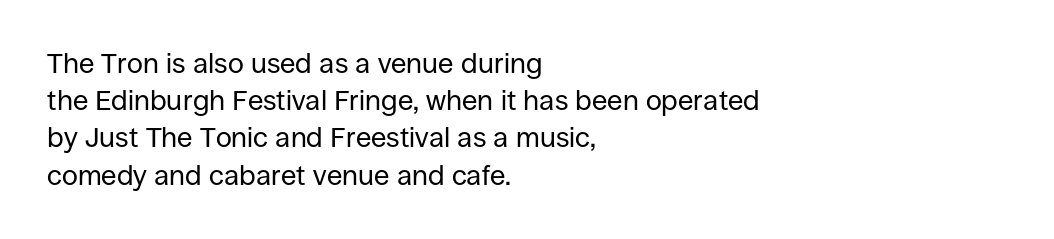
{"serif": "no", "italic": "no", "bold": "no", "weight": "regular", "width": "normal", "stroke_contrast": "low", "x_height": "large", "monospaced": "no", "underline": "no", "align": "left", "line_spacing": "normal", "line_spacing_ratio": 1.33, "letter_spacing": "normal", "letter_spacing_em": 0.0, "glyph_px": 28}
